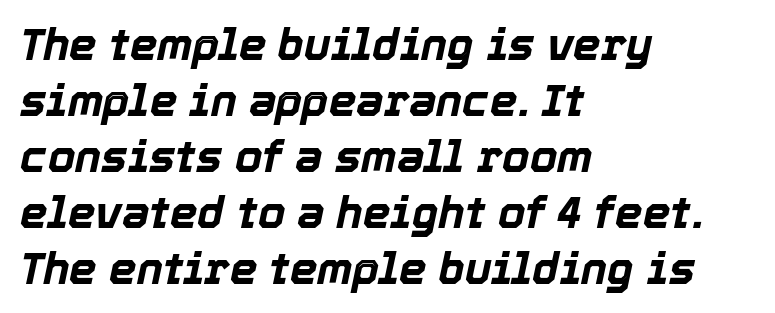
{"italic": "yes", "lean": "right", "slant_degrees": 12, "bold": "yes", "weight": "bold", "width": "normal", "x_height": "medium", "monospaced": "no", "underline": "no", "align": "left", "line_spacing": "normal", "line_spacing_ratio": 1.27, "letter_spacing": "normal", "letter_spacing_em": 0.0, "glyph_px": 44}
